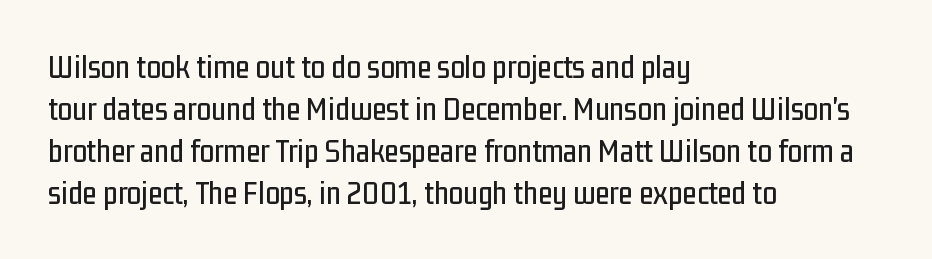
Italic? Not at all — the glyphs are vertical. A clean baseline with only descenders dipping below it. Nobody touched the tracking dial on this one. The passage shown is typed in a proportional face where columns would drift. The rendering anchors every line to the left-hand side.
